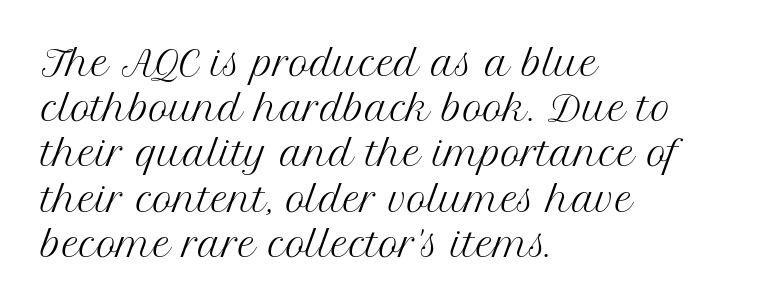
Q: Is the text bold? A: No.
Q: Is the text italic (slanted)? A: Yes.
Q: Is the text underlined? A: No.
Q: How is the paragraph aligned? A: Left-aligned.
Q: Is the spacing between letters normal or unusually wide? A: Normal.
Q: Is the spacing between lines tight, normal or loose? A: Normal.
Q: Width (condensed, normal, or wide)? A: Normal.
Q: Stroke contrast? A: Medium.
Q: x-height? A: Medium.
Q: Monospaced? A: No.
